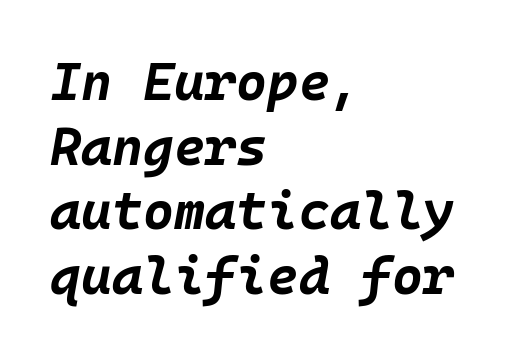
Every character sits at an angle, as italics do. Emphasis by weight is at full strength: bold. All the whitespace from short lines collects on the right. Is the letter spacing exaggerated? No — it looks like the ordinary default.
